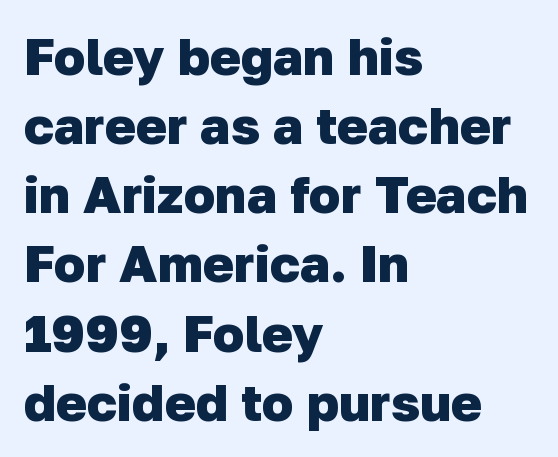
Q: Is the text bold? A: Yes.
Q: Is the typeface a serif or a sans-serif typeface? A: Sans-serif.
Q: Is the text underlined? A: No.
Q: How is the paragraph aligned? A: Left-aligned.
Q: Is the spacing between letters normal or unusually wide? A: Normal.
Q: Is the spacing between lines tight, normal or loose? A: Normal.
Q: Width (condensed, normal, or wide)? A: Normal.
Q: Stroke contrast? A: Low.
Q: x-height? A: Medium.
Q: Monospaced? A: No.
